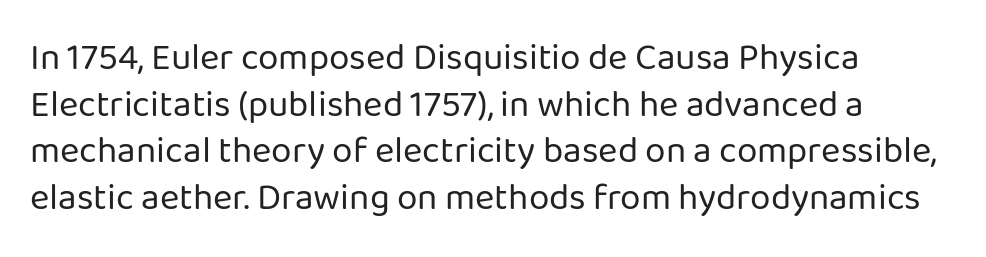
Q: Is the text bold? A: No.
Q: Is the text italic (slanted)? A: No, it is upright.
Q: Is the typeface a serif or a sans-serif typeface? A: Sans-serif.
Q: Is the text underlined? A: No.
Q: How is the paragraph aligned? A: Left-aligned.
Q: Is the spacing between letters normal or unusually wide? A: Normal.
Q: Is the spacing between lines tight, normal or loose? A: Normal.
Q: Width (condensed, normal, or wide)? A: Normal.
Q: Stroke contrast? A: Low.
Q: x-height? A: Medium.
Q: Monospaced? A: No.
